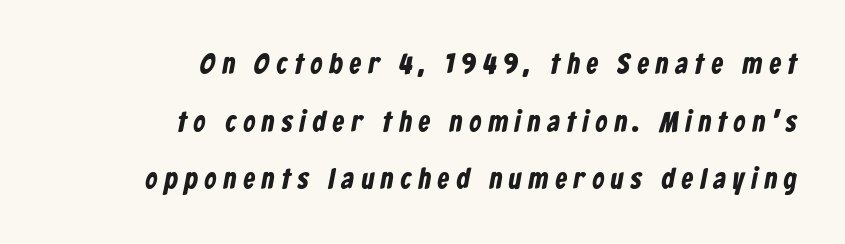
Q: Is the text bold? A: Yes.
Q: Is the typeface a serif or a sans-serif typeface? A: Sans-serif.
Q: Is the text underlined? A: No.
Q: How is the paragraph aligned? A: Right-aligned.
Q: Is the spacing between letters normal or unusually wide? A: Unusually wide.
Q: Is the spacing between lines tight, normal or loose? A: Loose.
Q: Width (condensed, normal, or wide)? A: Condensed.
Q: Stroke contrast? A: Low.
Q: x-height? A: Medium.
Q: Monospaced? A: No.
